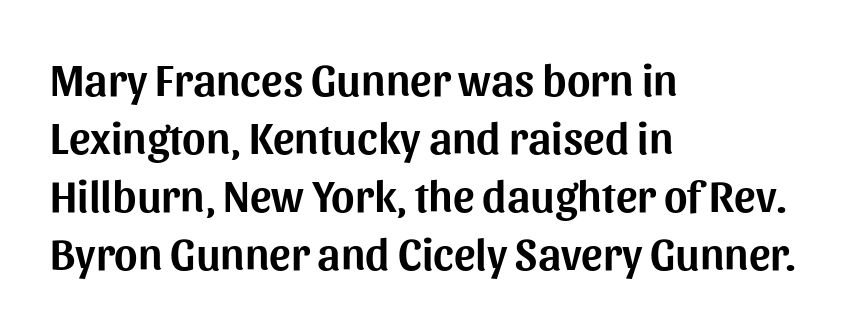
Q: Is the text italic (slanted)? A: No, it is upright.
Q: Is the typeface a serif or a sans-serif typeface? A: Sans-serif.
Q: Is the text underlined? A: No.
Q: How is the paragraph aligned? A: Left-aligned.
Q: Is the spacing between letters normal or unusually wide? A: Normal.
Q: Is the spacing between lines tight, normal or loose? A: Normal.
Q: Width (condensed, normal, or wide)? A: Normal.
Q: Stroke contrast? A: Medium.
Q: x-height? A: Medium.
Q: Monospaced? A: No.
